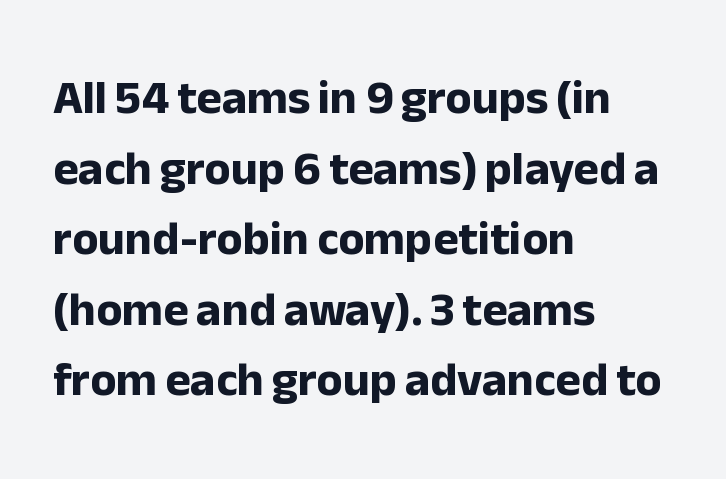
The image shows 48 px bold sans-serif type, upright; set left-aligned, normal line spacing (1.47x), normal letter spacing, not underlined; low stroke contrast and a medium x-height.
